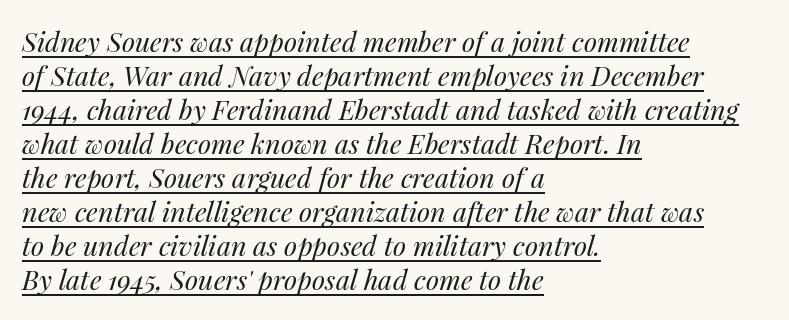
Q: Is the text bold? A: No.
Q: Is the text italic (slanted)? A: Yes, it leans right by about 14 degrees.
Q: Is the text underlined? A: Yes.
Q: How is the paragraph aligned? A: Left-aligned.
Q: Is the spacing between letters normal or unusually wide? A: Normal.
Q: Is the spacing between lines tight, normal or loose? A: Normal.
